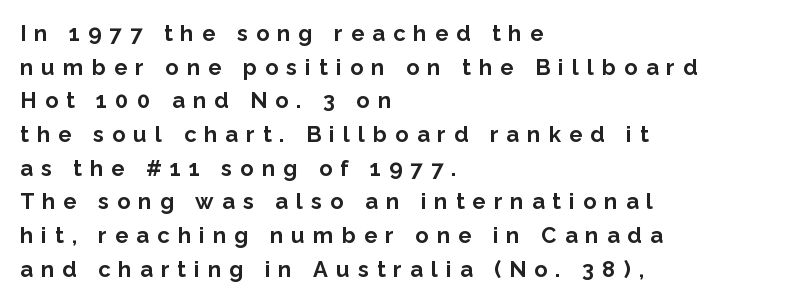
Q: Is the text bold? A: Yes.
Q: Is the text italic (slanted)? A: No, it is upright.
Q: Is the text underlined? A: No.
Q: How is the paragraph aligned? A: Left-aligned.
Q: Is the spacing between letters normal or unusually wide? A: Unusually wide.
Q: Is the spacing between lines tight, normal or loose? A: Normal.
